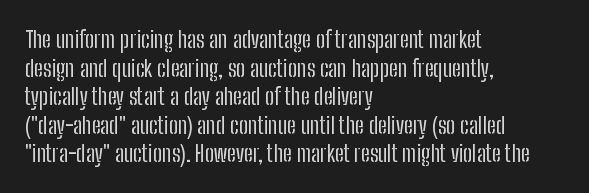
Q: Is the text bold? A: No.
Q: Is the text italic (slanted)? A: No, it is upright.
Q: Is the text underlined? A: No.
Q: How is the paragraph aligned? A: Left-aligned.
Q: Is the spacing between letters normal or unusually wide? A: Normal.
